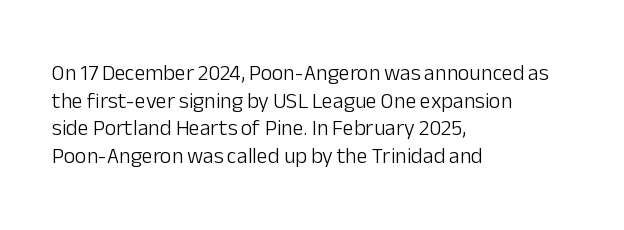
The image shows 22 px text type, upright; set left-aligned, normal line spacing (1.26x), normal letter spacing, not underlined.
